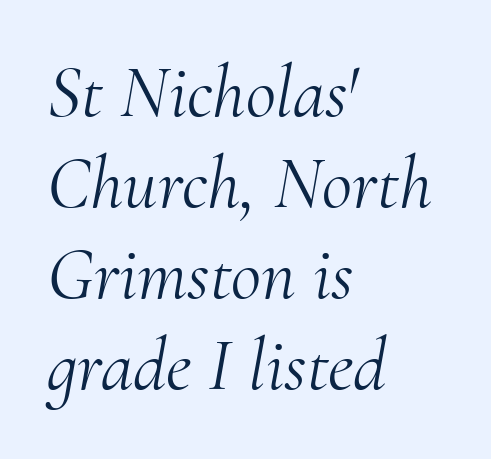
The image shows 74 px light serif type, italic (leaning right); set left-aligned, line spacing 1.23x, normal letter spacing, not underlined; medium stroke contrast and a small x-height.
